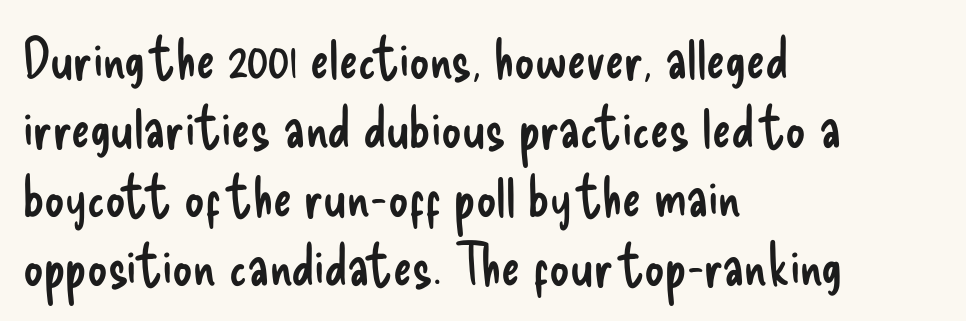
{"serif": "no", "italic": "no", "bold": "no", "weight": "regular", "width": "condensed", "stroke_contrast": "low", "x_height": "small", "monospaced": "no", "underline": "no", "align": "left", "line_spacing_ratio": 1.23, "letter_spacing": "normal", "letter_spacing_em": 0.0, "glyph_px": 56}
